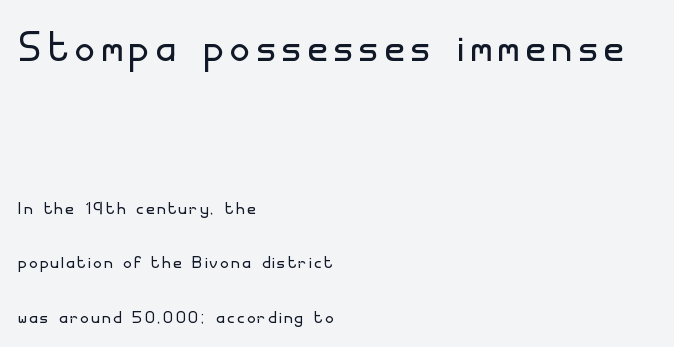
Do the letters lean? They stand straight. Successive baselines arrive slowly, with a big drop between each. Stroke terminals: plain, sans-serif. Is this a fixed-width face? No — the glyphs have proportional, varying widths. Bold? No — there's no thickening of the strokes.
